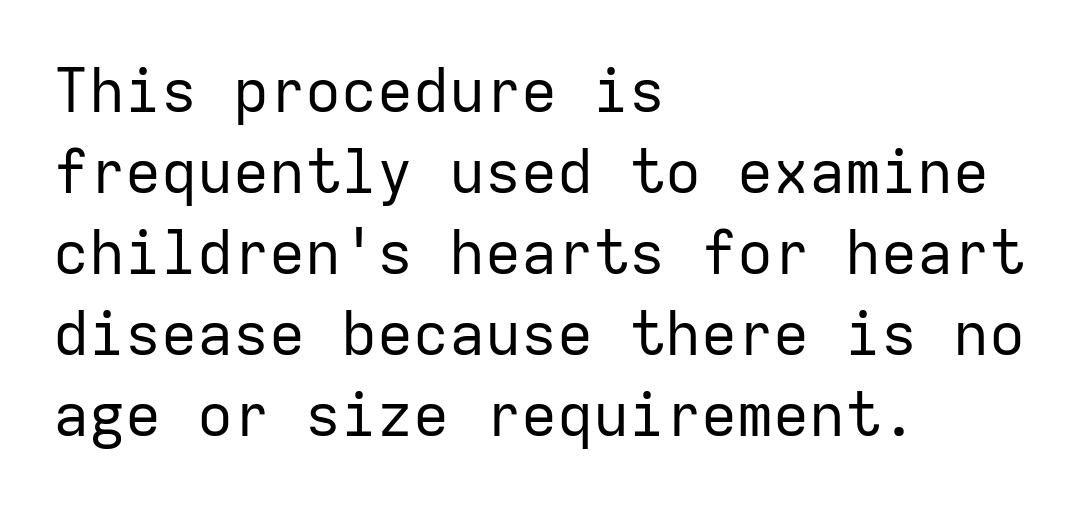
{"serif": "no", "italic": "no", "bold": "no", "weight": "regular", "width": "normal", "stroke_contrast": "low", "x_height": "medium", "monospaced": "yes", "underline": "no", "align": "left", "line_spacing": "normal", "line_spacing_ratio": 1.35, "letter_spacing": "normal", "letter_spacing_em": 0.0, "glyph_px": 60}
